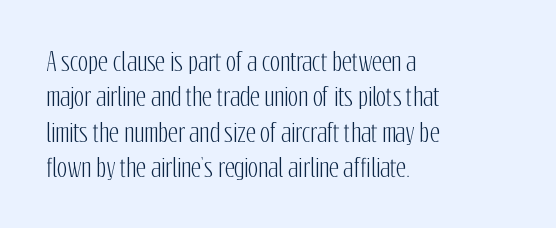
The image shows 24 px text type, upright; set left-aligned, normal line spacing (1.47x), normal letter spacing, not underlined.
